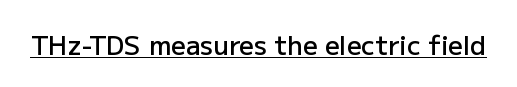
The letters stand upright; this is a roman face. This is moderately heavy type, rendered in semibold. These characters rest on top of a visible drawn line. You could call the tracking neutral — neither tight nor loose.
